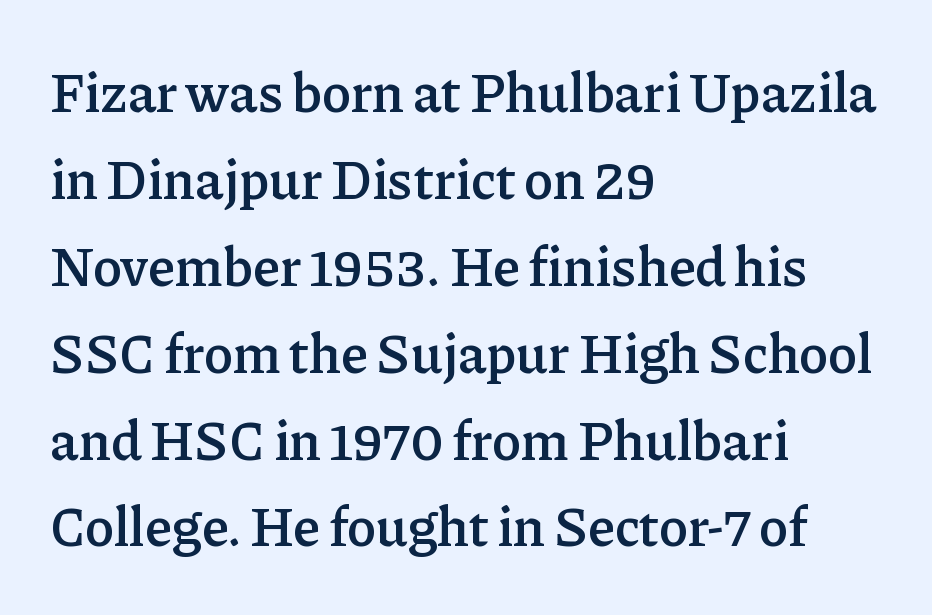
The font's upright variant was chosen for this text. Short and long lines alike share a common starting point at left. Does the leading feel generous? No, just average. This is the in-between weight designers call semibold or demi. The passage shown is typed in a proportional face where columns would drift. Nobody touched the tracking dial on this one.
